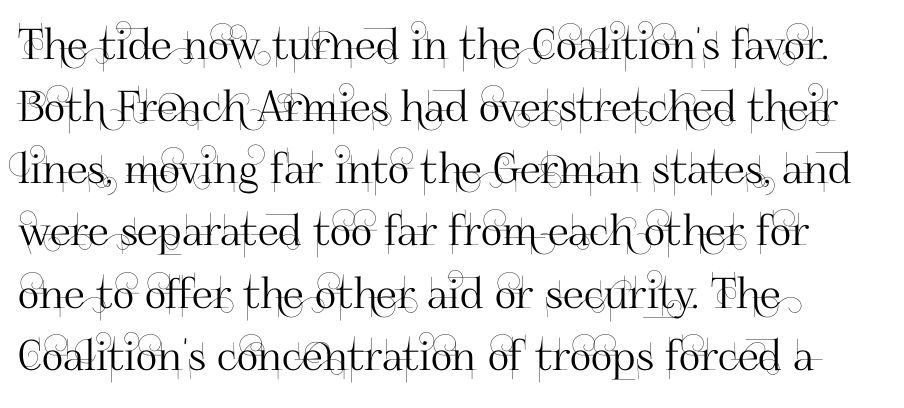
{"serif": "no", "italic": "no", "width": "normal", "stroke_contrast": "high", "x_height": "small", "monospaced": "no", "underline": "no", "align": "left", "line_spacing": "normal", "line_spacing_ratio": 1.48, "letter_spacing": "normal", "letter_spacing_em": 0.0, "glyph_px": 42}
